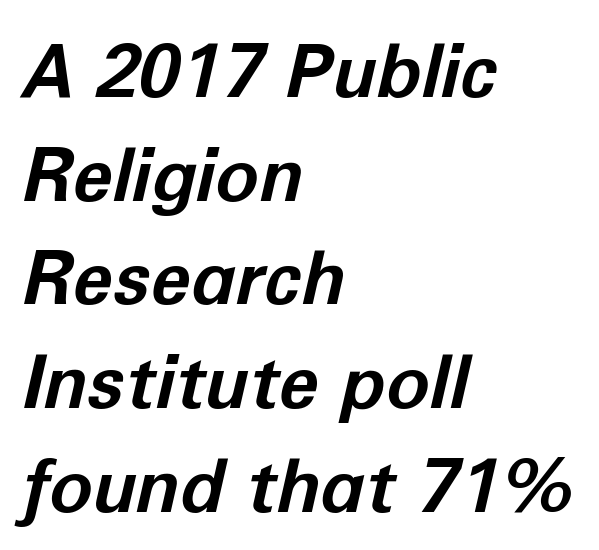
Looks like regular typesetting: each glyph gets only the width it needs. The tracking reads as untouched default to a designer's eye. What's the leading like? Ordinary, nothing unusual. Weight: bold.
